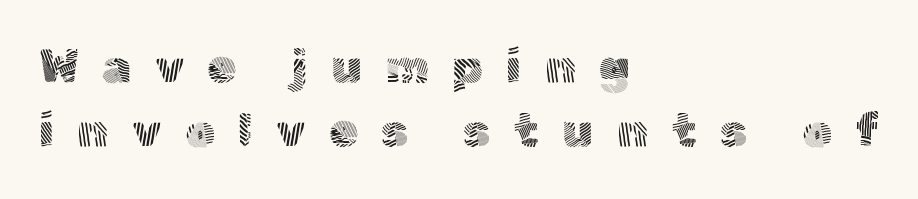
Does the copy run flush right? No — it runs flush left. Rendered with straight, roman letterforms. The passage shown is not bold in any degree. Clear beneath every line of the passage. Students, observe: this is what conventionally led text looks like.
